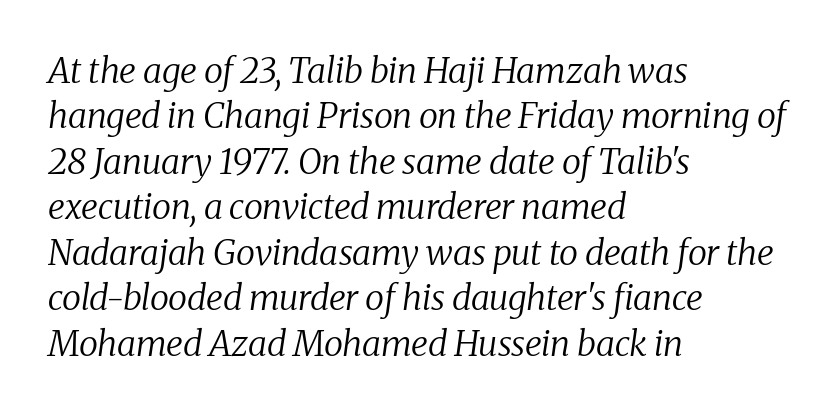
Q: Is the text bold? A: No.
Q: Is the text italic (slanted)? A: Yes, it leans right by about 8 degrees.
Q: Is the typeface a serif or a sans-serif typeface? A: Serif.
Q: Is the text underlined? A: No.
Q: How is the paragraph aligned? A: Left-aligned.
Q: Is the spacing between letters normal or unusually wide? A: Normal.
Q: Is the spacing between lines tight, normal or loose? A: Normal.
Q: Width (condensed, normal, or wide)? A: Normal.
Q: Stroke contrast? A: Medium.
Q: x-height? A: Medium.
Q: Monospaced? A: No.
